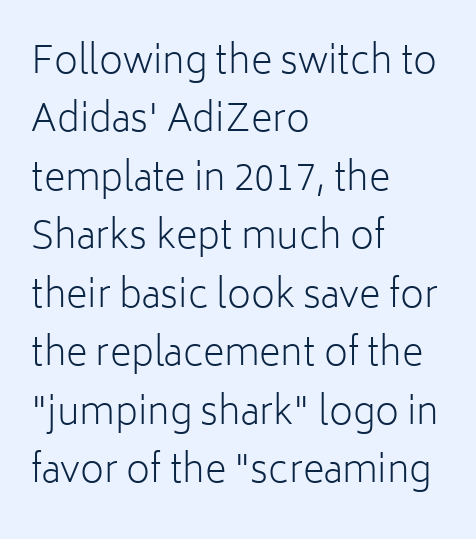
The image shows 37 px light sans-serif type, upright; set left-aligned, normal line spacing (1.58x), normal letter spacing, not underlined; low stroke contrast and a medium x-height.
